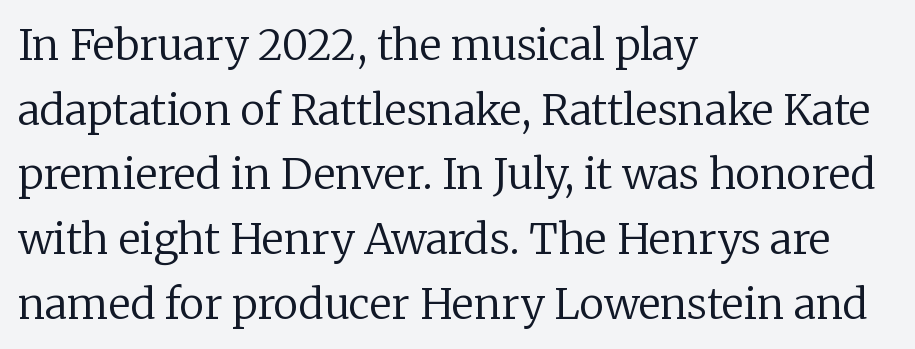
{"serif": "yes", "italic": "no", "bold": "no", "weight": "regular", "width": "normal", "stroke_contrast": "low", "x_height": "medium", "monospaced": "no", "underline": "no", "align": "left", "line_spacing": "normal", "line_spacing_ratio": 1.54, "letter_spacing": "normal", "letter_spacing_em": 0.0, "glyph_px": 42}
